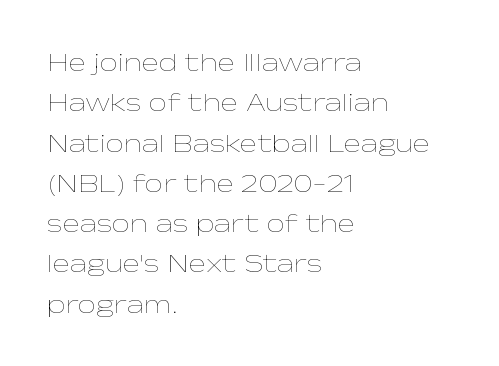
Q: Is the text bold? A: No.
Q: Is the text italic (slanted)? A: No, it is upright.
Q: Is the text underlined? A: No.
Q: How is the paragraph aligned? A: Left-aligned.
Q: Is the spacing between letters normal or unusually wide? A: Normal.
Q: Is the spacing between lines tight, normal or loose? A: Normal.
